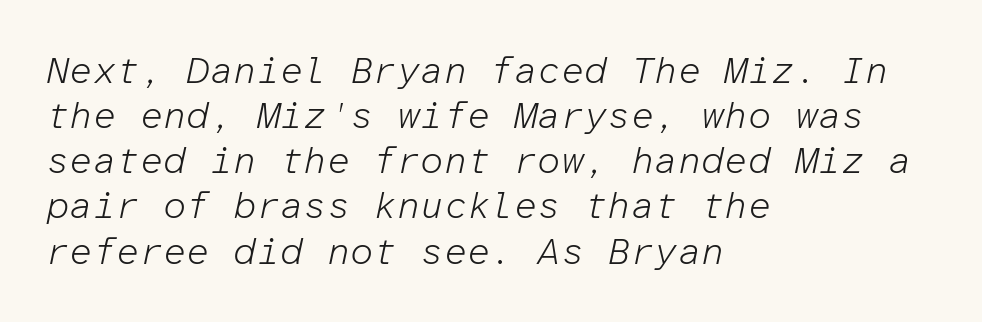
Q: Is the text bold? A: No.
Q: Is the text italic (slanted)? A: Yes, it leans right by about 12 degrees.
Q: Is the text underlined? A: No.
Q: How is the paragraph aligned? A: Left-aligned.
Q: Is the spacing between letters normal or unusually wide? A: Normal.
Q: Width (condensed, normal, or wide)? A: Normal.
Q: Stroke contrast? A: Low.
Q: x-height? A: Medium.
Q: Monospaced? A: Yes.
